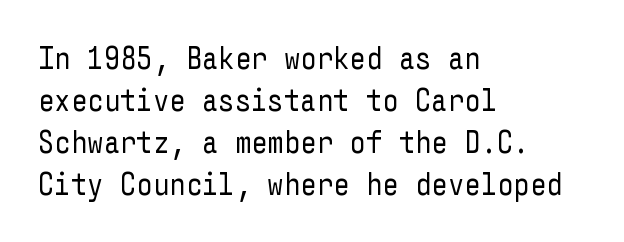
Q: Is the text bold? A: No.
Q: Is the text italic (slanted)? A: No, it is upright.
Q: Is the typeface a serif or a sans-serif typeface? A: Sans-serif.
Q: Is the text underlined? A: No.
Q: How is the paragraph aligned? A: Left-aligned.
Q: Is the spacing between letters normal or unusually wide? A: Normal.
Q: Is the spacing between lines tight, normal or loose? A: Normal.
Q: Width (condensed, normal, or wide)? A: Condensed.
Q: Stroke contrast? A: Low.
Q: x-height? A: Medium.
